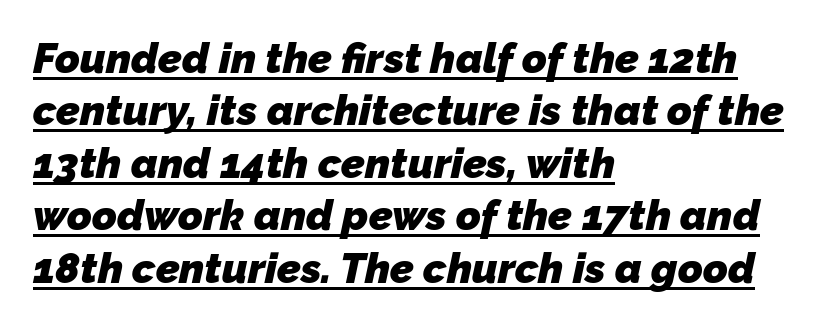
The image shows 42 px heavy sans-serif type; set left-aligned, normal line spacing (1.25x), normal letter spacing, underlined; low stroke contrast and a medium x-height.
